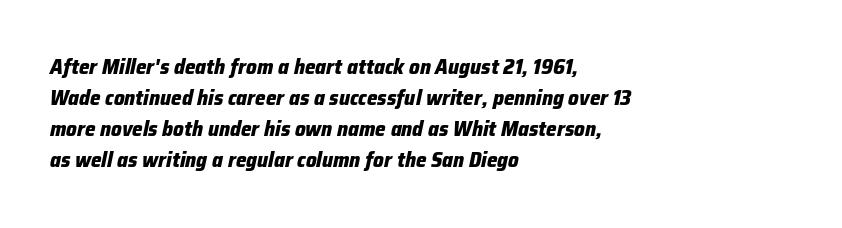
Each new line begins a customary step beneath the previous one. The passage shown is emphatically bold. The text carries the slant typical of an italic or oblique font. If you drew a ruler down the left edge, every line would touch it. In terms of letterspacing, this is plain default setting. Unmarked baselines from the first word to the last.
